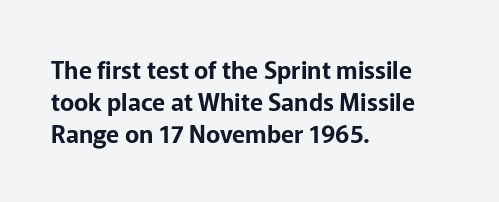
Q: Is the text italic (slanted)? A: No, it is upright.
Q: Is the text underlined? A: No.
Q: How is the paragraph aligned? A: Left-aligned.
Q: Is the spacing between letters normal or unusually wide? A: Normal.
Q: Is the spacing between lines tight, normal or loose? A: Normal.
